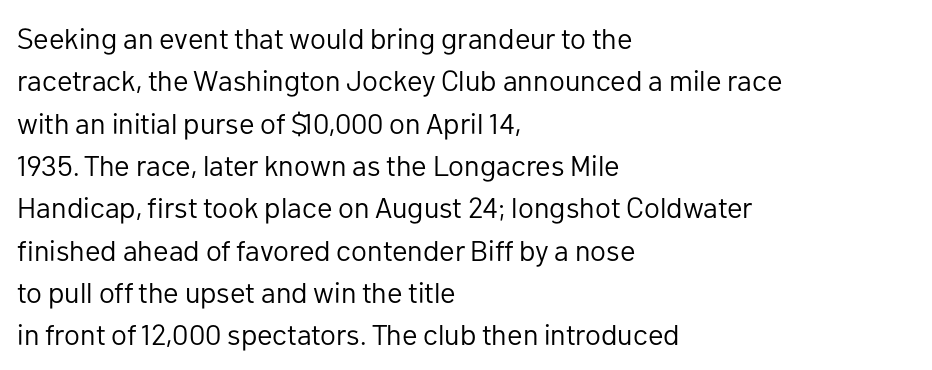
Quick note: not italic, upright. Nobody touched the tracking dial on this one. Teacher's note: observe the even left margin — that is flush-left alignment. No heavy texture on the line: the type isn't bold. Serifs: no, the terminals of the letterforms are clean. Each letter keeps its own natural width here, so spacing adapts to shape.
